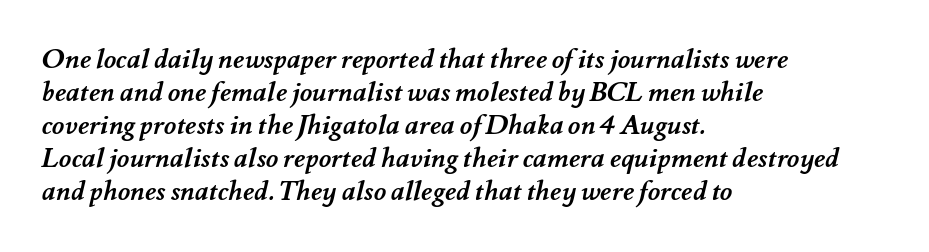
Q: Is the text bold? A: Yes.
Q: Is the text underlined? A: No.
Q: How is the paragraph aligned? A: Left-aligned.
Q: Is the spacing between letters normal or unusually wide? A: Normal.
